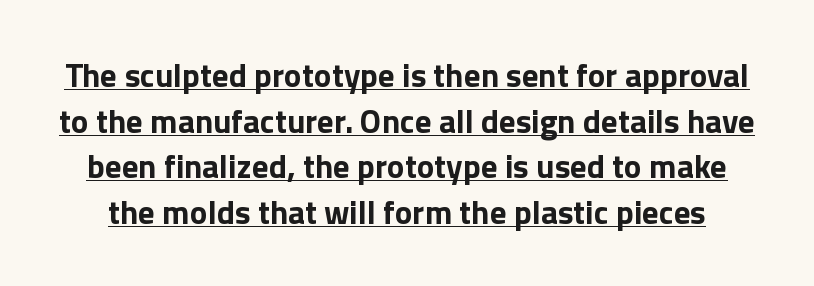
{"serif": "no", "italic": "no", "bold": "yes", "weight": "bold", "width": "normal", "x_height": "medium", "monospaced": "no", "underline": "yes", "line_spacing": "normal", "line_spacing_ratio": 1.38, "letter_spacing": "normal", "letter_spacing_em": 0.0, "glyph_px": 33}
